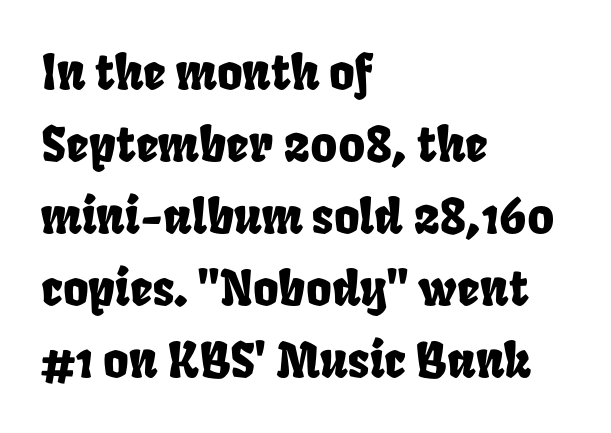
Q: Is the text underlined? A: No.
Q: How is the paragraph aligned? A: Left-aligned.
Q: Is the spacing between letters normal or unusually wide? A: Normal.
Q: Is the spacing between lines tight, normal or loose? A: Normal.
Q: Width (condensed, normal, or wide)? A: Condensed.
Q: Stroke contrast? A: Low.
Q: x-height? A: Large.
Q: Monospaced? A: No.
